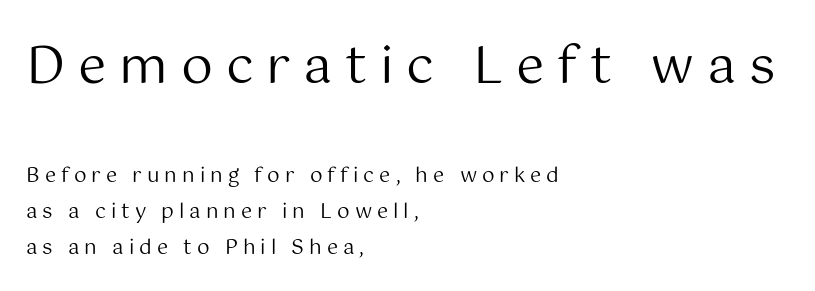
The image shows 51 px regular-weight sans-serif type, upright; set left-aligned, line spacing 1.8x, unusually wide letter spacing (+0.25 em), not underlined; the first (top) block is 2.55x larger; medium stroke contrast and a medium x-height.
